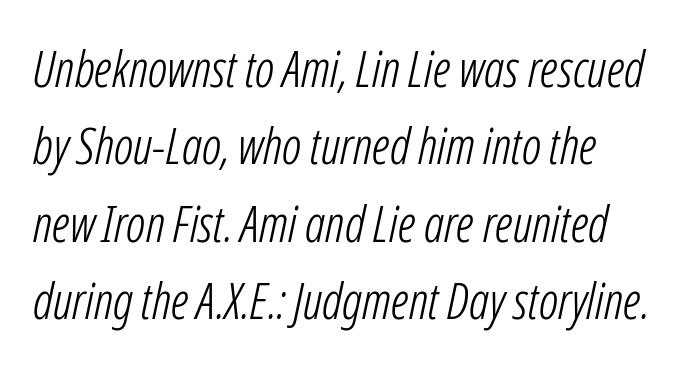
{"italic": "yes", "lean": "right", "slant_degrees": 12, "bold": "no", "weight": "light", "width": "condensed", "stroke_contrast": "low", "x_height": "medium", "monospaced": "no", "underline": "no", "align": "left", "line_spacing": "normal", "line_spacing_ratio": 1.55, "letter_spacing": "normal", "letter_spacing_em": 0.0, "glyph_px": 50}
